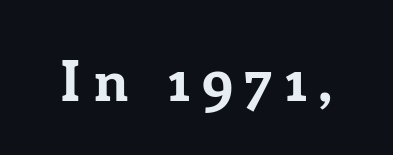
You can tell from the footed stems that serif type was used. No italicization has been applied; the sample stays upright. Glance below the letters and you will spot only blank space. Loose tracking; the words dissolve into strings of separated letters. Proportional: the letters do not fall into vertical columns. On the weight axis this lands at bold, roughly 700.
